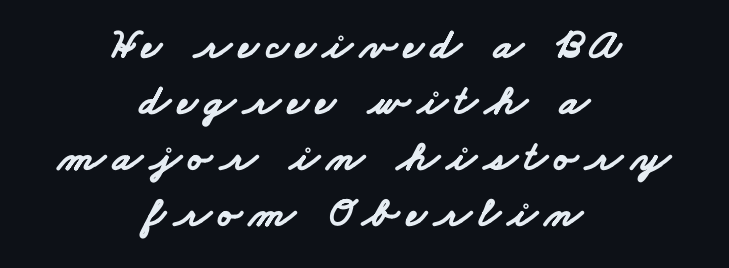
Q: Is the text bold? A: Yes.
Q: Is the typeface a serif or a sans-serif typeface? A: Sans-serif.
Q: Is the text underlined? A: No.
Q: How is the paragraph aligned? A: Centered.
Q: Is the spacing between lines tight, normal or loose? A: Normal.
Q: Width (condensed, normal, or wide)? A: Wide.
Q: Stroke contrast? A: Low.
Q: x-height? A: Small.
Q: Monospaced? A: No.
